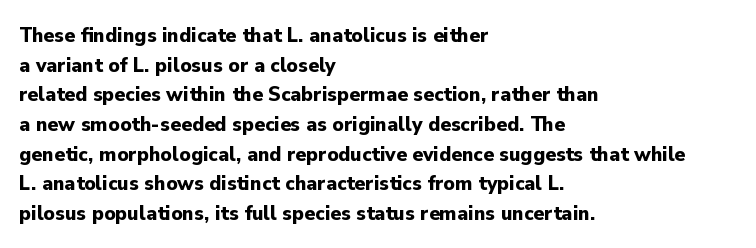
{"italic": "no", "bold": "yes", "underline": "no", "align": "left", "line_spacing": "normal", "line_spacing_ratio": 1.35, "letter_spacing": "normal", "letter_spacing_em": 0.0, "glyph_px": 22}
